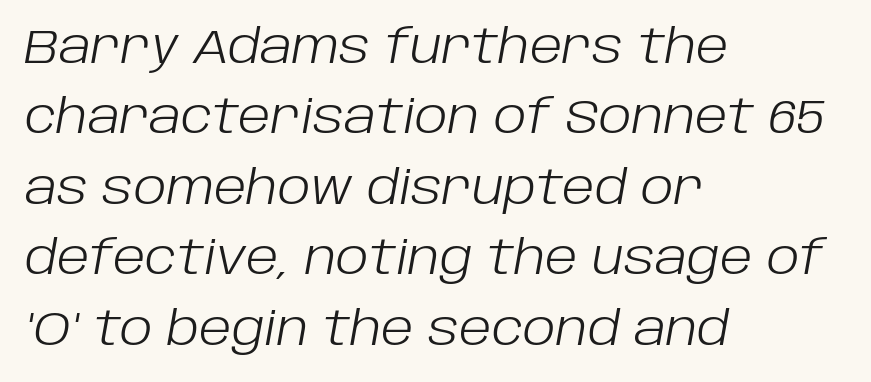
The image shows 47 px light type, italic (leaning right); set left-aligned, normal line spacing (1.5x), normal letter spacing, not underlined; low stroke contrast and a large x-height.
